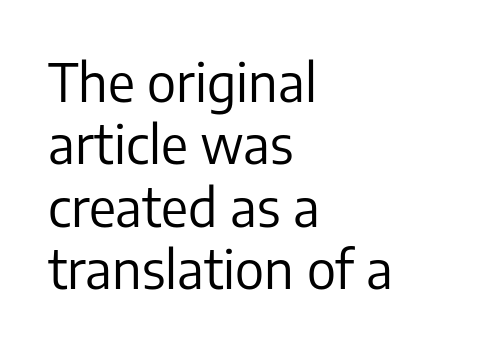
The image shows 52 px regular-weight sans-serif type, upright; set left-aligned, line spacing 1.2x, normal letter spacing, not underlined; low stroke contrast and a medium x-height.
